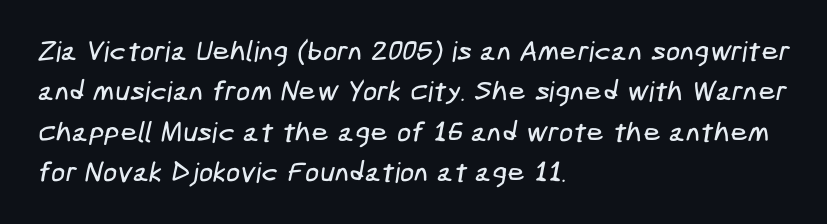
The image shows 28 px condensed sans-serif type; set left-aligned, normal line spacing (1.44x), normal letter spacing, not underlined; low stroke contrast and a medium x-height.
